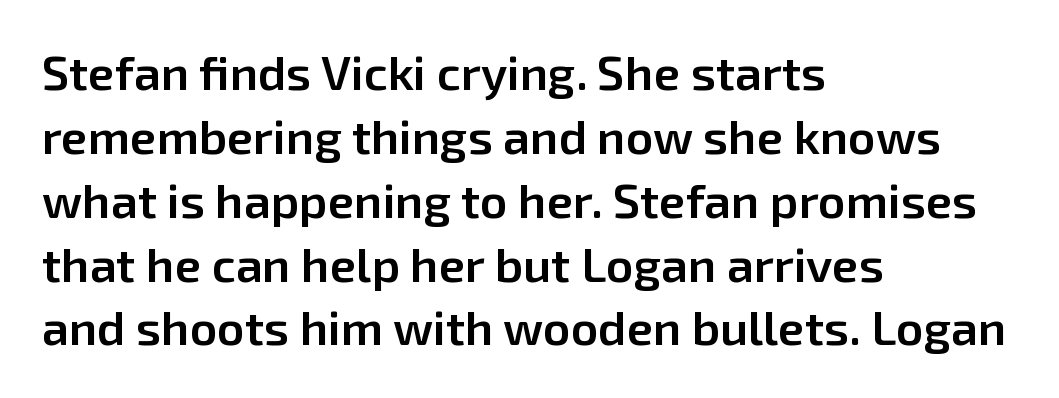
{"serif": "no", "italic": "no", "bold": "semi", "weight": "semibold", "width": "normal", "stroke_contrast": "low", "x_height": "medium", "monospaced": "no", "underline": "no", "align": "left", "line_spacing": "normal", "line_spacing_ratio": 1.33, "letter_spacing": "normal", "letter_spacing_em": 0.0, "glyph_px": 48}
